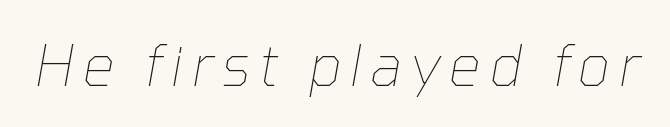
Q: Is the text bold? A: No.
Q: Is the text italic (slanted)? A: Yes, it leans right by about 10 degrees.
Q: Is the text underlined? A: No.
Q: Width (condensed, normal, or wide)? A: Normal.
Q: Stroke contrast? A: Low.
Q: x-height? A: Medium.
Q: Monospaced? A: No.
